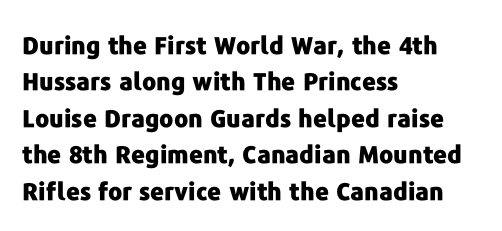
{"italic": "no", "bold": "yes", "underline": "no", "align": "left", "line_spacing": "normal", "line_spacing_ratio": 1.52, "letter_spacing": "normal", "letter_spacing_em": 0.0, "glyph_px": 24}
